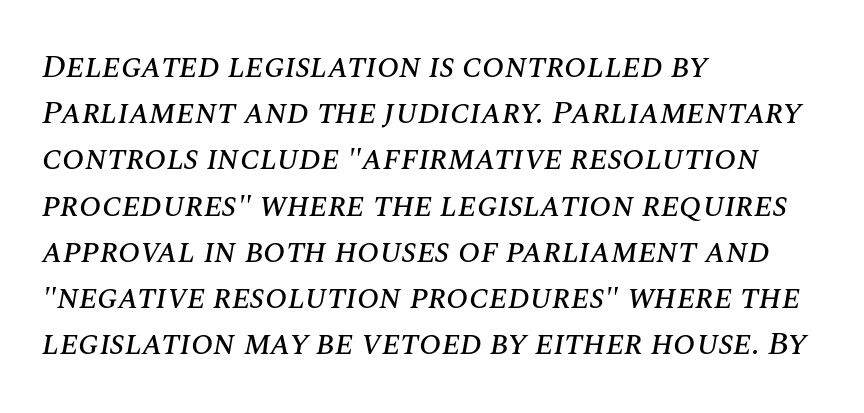
The image shows 33 px text type, italic (leaning right); set left-aligned, normal line spacing (1.4x), normal letter spacing, not underlined; medium stroke contrast and a large x-height.
